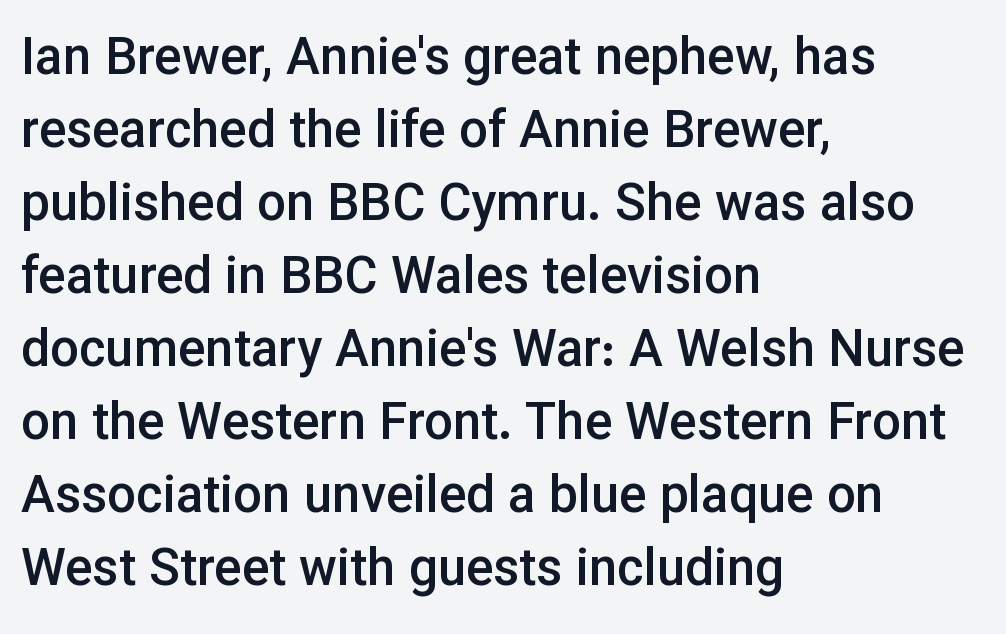
{"serif": "no", "italic": "no", "bold": "semi", "weight": "semibold", "width": "normal", "stroke_contrast": "low", "x_height": "medium", "monospaced": "no", "underline": "no", "align": "left", "line_spacing": "normal", "line_spacing_ratio": 1.43, "letter_spacing": "normal", "letter_spacing_em": 0.0, "glyph_px": 51}
